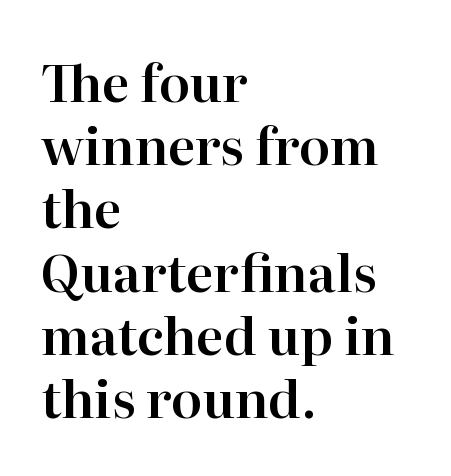
The image shows 51 px serif type, upright; set left-aligned, line spacing 1.24x, normal letter spacing, not underlined; high stroke contrast and a medium x-height.
